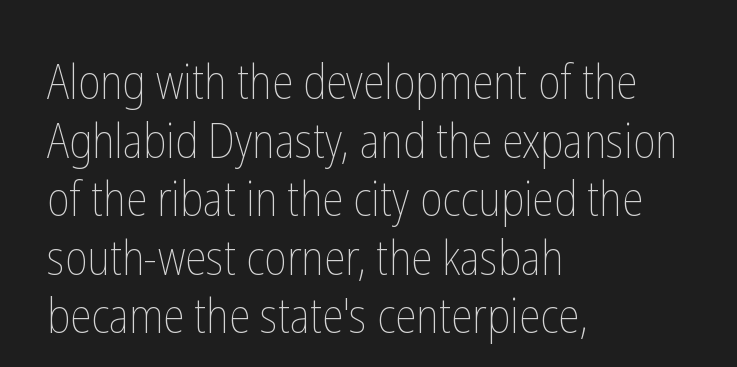
The image shows 48 px thin, condensed type, upright; set left-aligned, line spacing 1.22x, normal letter spacing, not underlined; low stroke contrast and a medium x-height.
